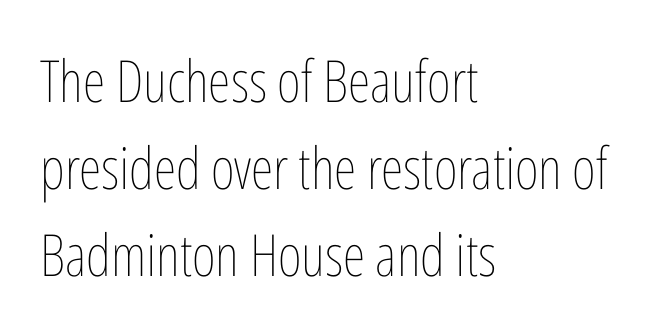
The image shows 58 px thin, condensed type, upright; set left-aligned, normal line spacing (1.5x), normal letter spacing, not underlined; low stroke contrast and a medium x-height.
